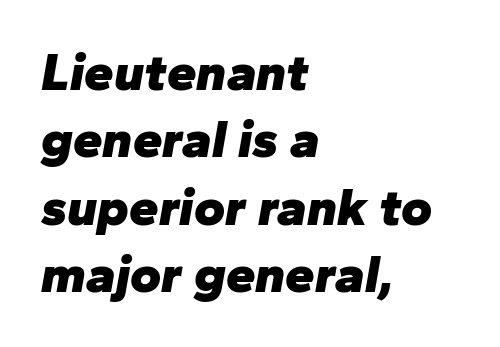
{"italic": "yes", "lean": "right", "slant_degrees": 10, "bold": "yes", "weight": "heavy", "width": "normal", "stroke_contrast": "low", "x_height": "medium", "monospaced": "no", "underline": "no", "align": "left", "line_spacing": "normal", "line_spacing_ratio": 1.27, "letter_spacing": "normal", "letter_spacing_em": 0.0, "glyph_px": 53}
